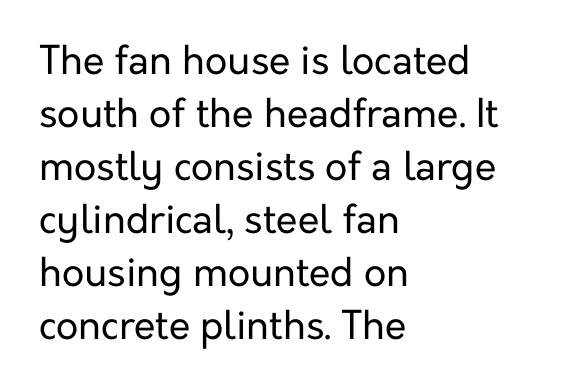
{"serif": "no", "italic": "no", "bold": "no", "weight": "regular", "width": "normal", "stroke_contrast": "low", "x_height": "medium", "monospaced": "no", "underline": "no", "align": "left", "line_spacing": "normal", "line_spacing_ratio": 1.36, "letter_spacing": "normal", "letter_spacing_em": 0.0, "glyph_px": 39}
